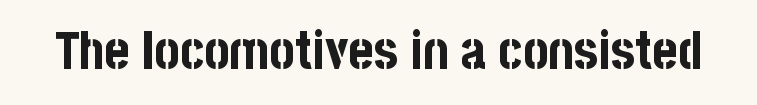
The image shows 53 px bold, condensed sans-serif type, upright; set normal letter spacing, not underlined; low stroke contrast and a large x-height.
